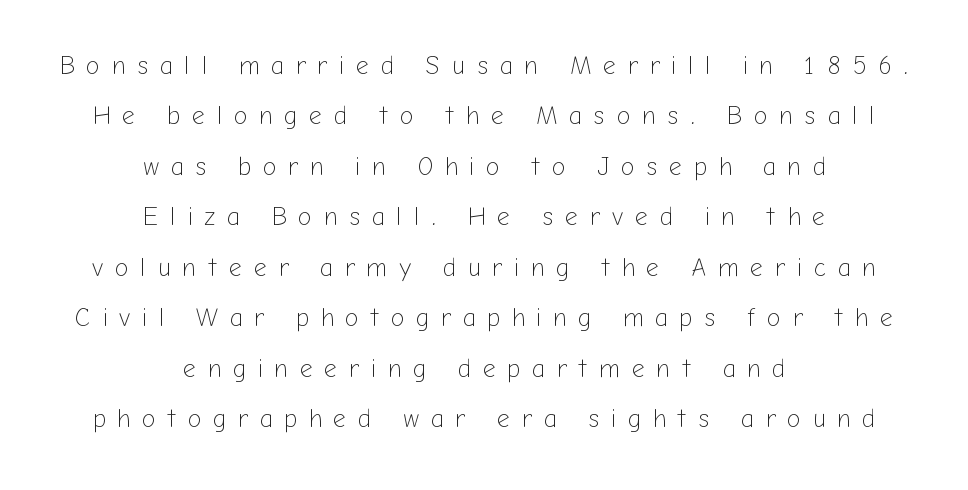
{"italic": "no", "bold": "no", "underline": "no", "align": "center", "line_spacing": "loose", "line_spacing_ratio": 2.02, "letter_spacing": "wide", "letter_spacing_em": 0.48, "glyph_px": 25}
